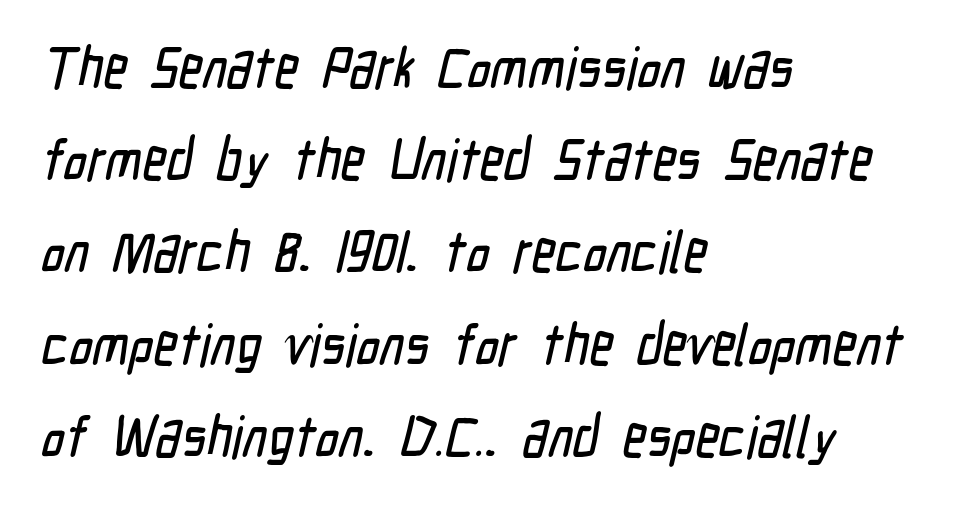
{"serif": "no", "width": "condensed", "stroke_contrast": "low", "x_height": "medium", "monospaced": "no", "underline": "no", "align": "left", "line_spacing": "normal", "line_spacing_ratio": 1.59, "letter_spacing": "normal", "letter_spacing_em": 0.0, "glyph_px": 58}
